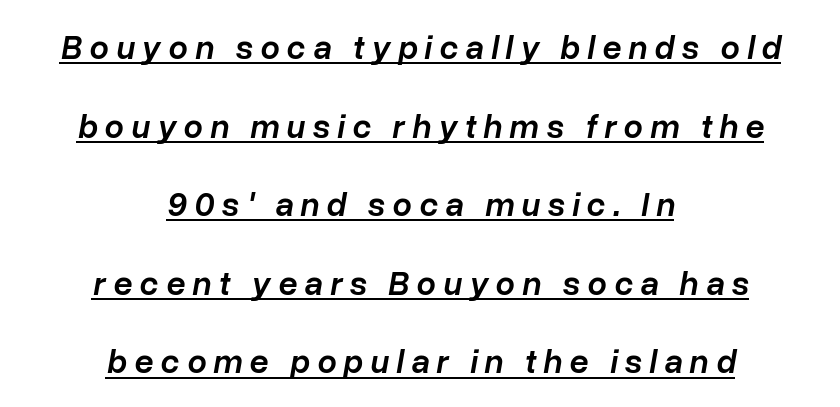
The image shows 34 px semibold type, italic (leaning right); set centered, loose line spacing (2.31x), unusually wide letter spacing (+0.21 em), underlined; low stroke contrast and a medium x-height.
